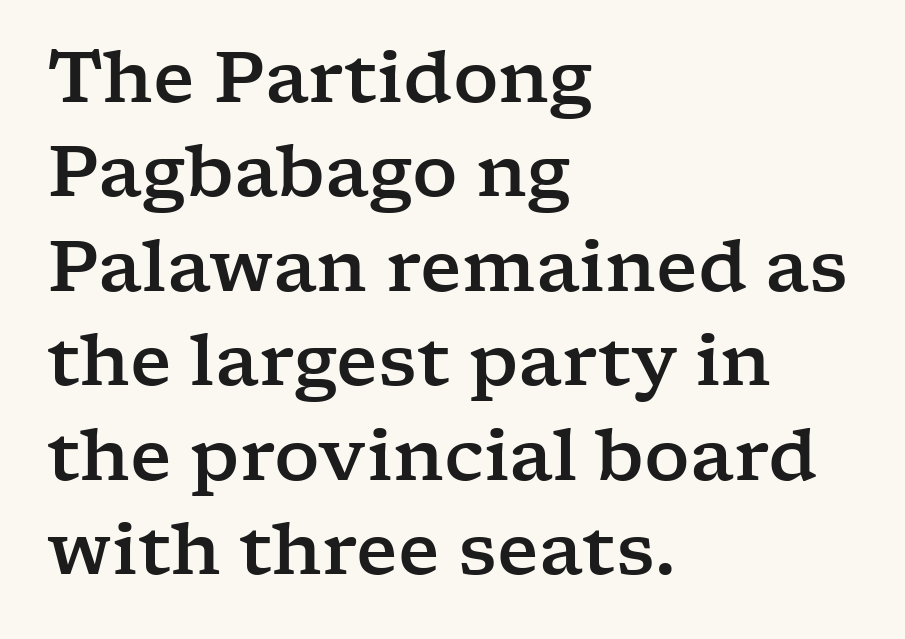
{"serif": "yes", "italic": "no", "width": "wide", "stroke_contrast": "low", "x_height": "medium", "monospaced": "no", "underline": "no", "align": "left", "line_spacing": "normal", "line_spacing_ratio": 1.33, "letter_spacing": "normal", "letter_spacing_em": 0.0, "glyph_px": 71}
